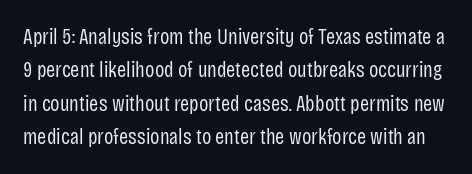
The image shows 22 px text type, upright; set normal line spacing (1.52x), normal letter spacing, not underlined.
